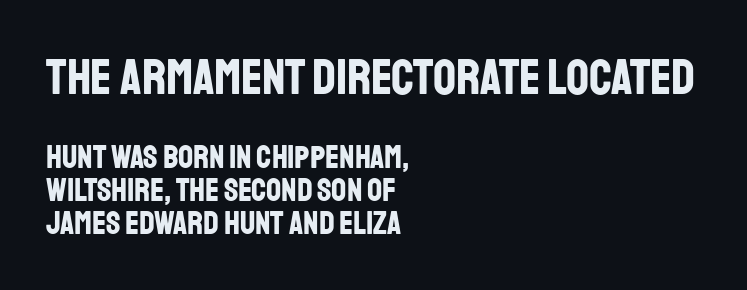
The image shows 50 px bold, condensed sans-serif type, upright; set left-aligned, tight line spacing (1.0x), normal letter spacing, not underlined; the first (top) block is 1.52x larger; low stroke contrast and a large x-height.
